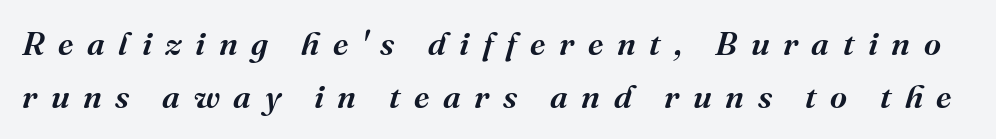
The image shows 33 px semibold serif type, italic (leaning right); set normal line spacing (1.6x), unusually wide letter spacing (+0.41 em), not underlined; medium stroke contrast and a medium x-height.
